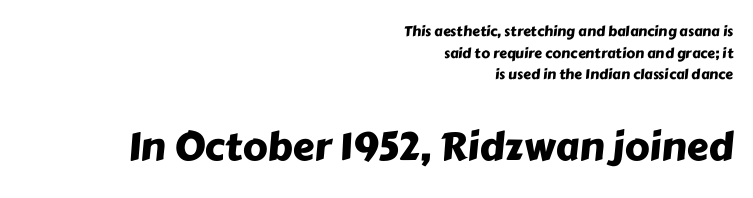
Evenly set lines give the paragraph a standard silhouette. The typeface chosen for these lines omits serifs. Scale increases going downward across the two blocks. Students, note that the glyphs here touch the page at normal intervals. You could not count columns in this text — the font is proportionally spaced.
